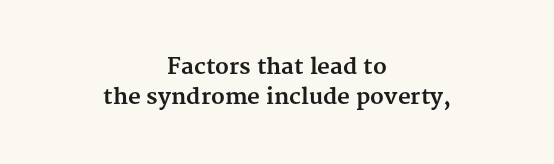
No word sits above an underline. Tracking value appears to be zero — textbook default spacing. This is heavy type, rendered in bold. The type sits square on the baseline with zero lean. Layout note: lines centered. How would I describe the line gaps? Plain and ordinary.
